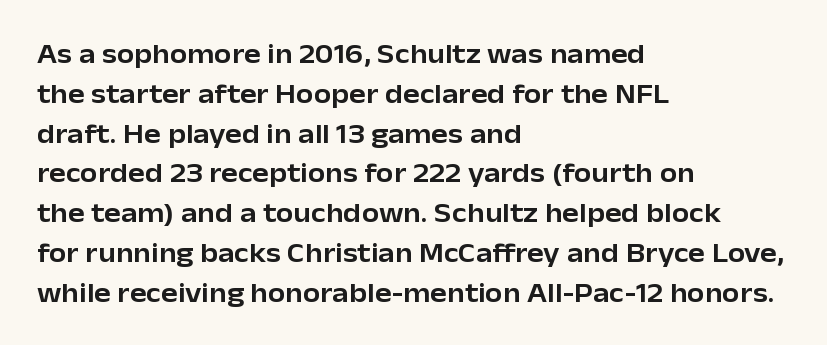
Q: Is the text italic (slanted)? A: No, it is upright.
Q: Is the typeface a serif or a sans-serif typeface? A: Sans-serif.
Q: Is the text underlined? A: No.
Q: How is the paragraph aligned? A: Left-aligned.
Q: Is the spacing between letters normal or unusually wide? A: Normal.
Q: Is the spacing between lines tight, normal or loose? A: Normal.
Q: Width (condensed, normal, or wide)? A: Normal.
Q: Stroke contrast? A: Low.
Q: x-height? A: Medium.
Q: Monospaced? A: No.
